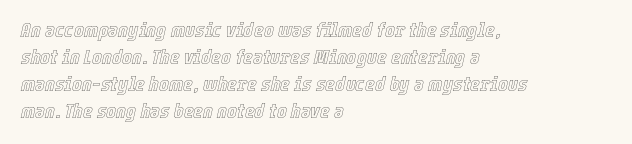
{"italic": "yes", "lean": "right", "slant_degrees": 12, "underline": "no", "align": "left", "line_spacing": "normal", "line_spacing_ratio": 1.28, "letter_spacing": "normal", "letter_spacing_em": 0.0, "glyph_px": 21}
